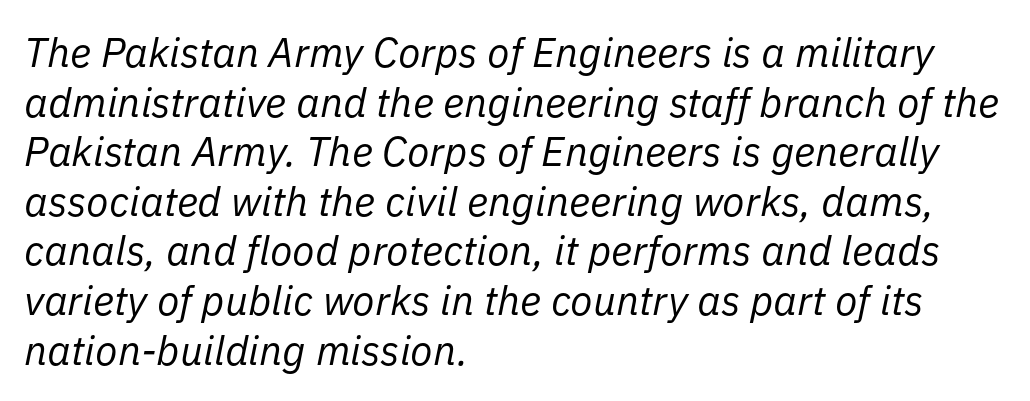
{"italic": "yes", "lean": "right", "slant_degrees": 11, "bold": "no", "weight": "regular", "width": "normal", "stroke_contrast": "low", "x_height": "medium", "monospaced": "no", "underline": "no", "align": "left", "line_spacing_ratio": 1.21, "letter_spacing": "normal", "letter_spacing_em": 0.0, "glyph_px": 41}
